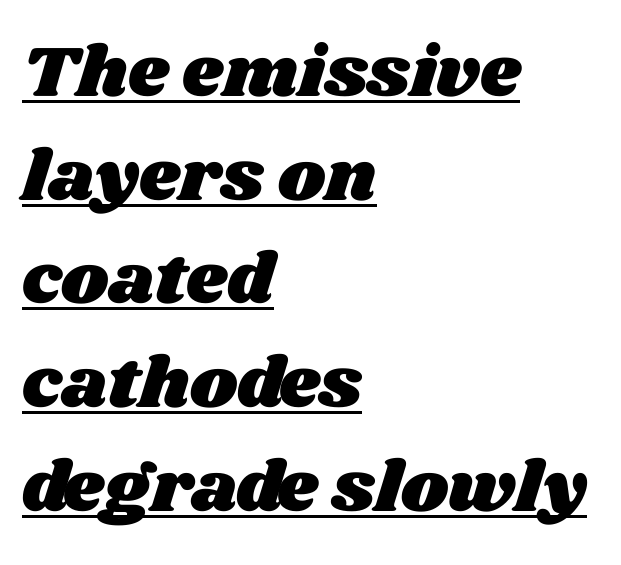
Q: Is the text underlined? A: Yes.
Q: How is the paragraph aligned? A: Left-aligned.
Q: Is the spacing between letters normal or unusually wide? A: Normal.
Q: Is the spacing between lines tight, normal or loose? A: Normal.
Q: Width (condensed, normal, or wide)? A: Wide.
Q: Stroke contrast? A: Medium.
Q: x-height? A: Large.
Q: Monospaced? A: No.
